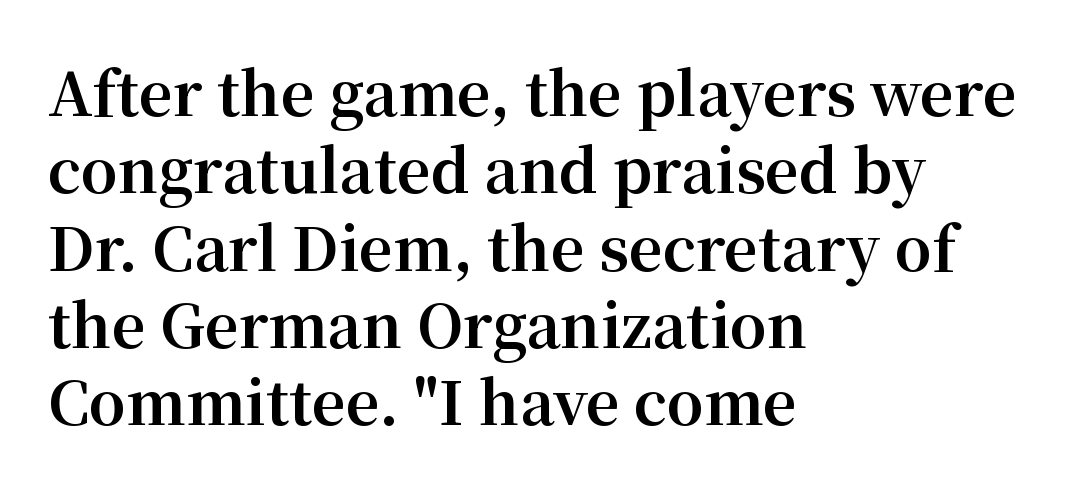
Q: Is the text bold? A: Yes.
Q: Is the text italic (slanted)? A: No, it is upright.
Q: Is the typeface a serif or a sans-serif typeface? A: Serif.
Q: Is the text underlined? A: No.
Q: How is the paragraph aligned? A: Left-aligned.
Q: Is the spacing between letters normal or unusually wide? A: Normal.
Q: Is the spacing between lines tight, normal or loose? A: Normal.
Q: Width (condensed, normal, or wide)? A: Normal.
Q: Stroke contrast? A: Medium.
Q: x-height? A: Medium.
Q: Monospaced? A: No.
